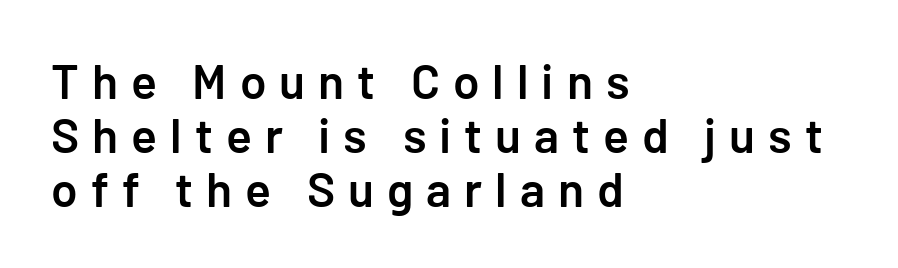
The image shows 48 px semibold sans-serif type, upright; set left-aligned, tight line spacing (1.12x), unusually wide letter spacing (+0.27 em), not underlined; low stroke contrast and a medium x-height.
